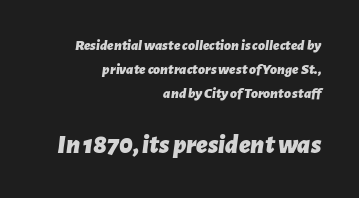
{"italic": "yes", "lean": "right", "slant_degrees": 7, "bold": "yes", "underline": "no", "align": "right", "line_spacing": "normal", "line_spacing_ratio": 1.59, "letter_spacing": "normal", "letter_spacing_em": 0.0, "larger_block": "second", "size_ratio": 1.8, "glyph_px": 27}
